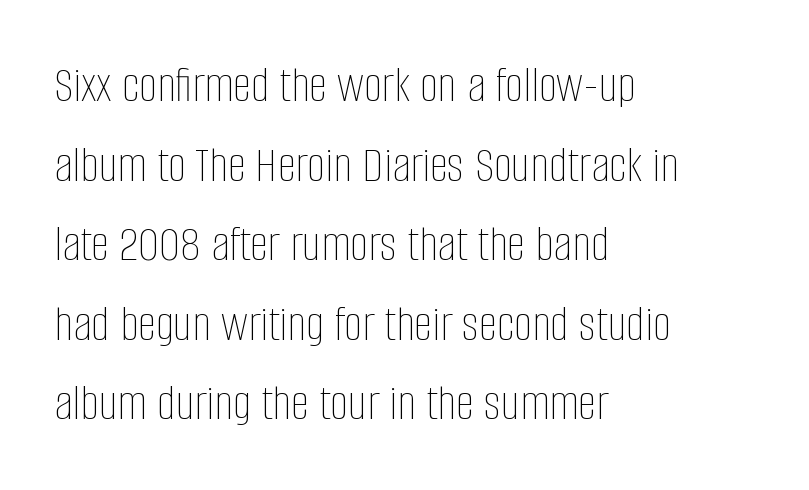
{"italic": "no", "bold": "no", "weight": "thin", "width": "condensed", "stroke_contrast": "low", "x_height": "large", "monospaced": "no", "underline": "no", "align": "left", "line_spacing": "normal", "line_spacing_ratio": 1.53, "letter_spacing": "normal", "letter_spacing_em": 0.0, "glyph_px": 52}
